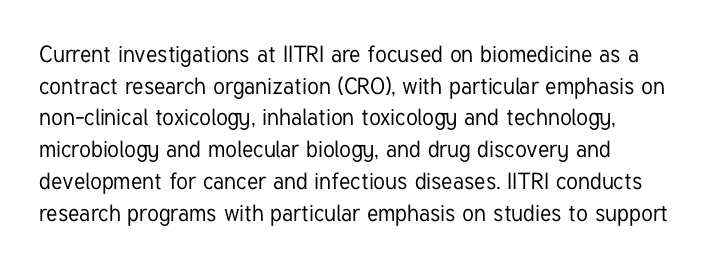
The tracking reads as untouched default to a designer's eye. These lines were composed using upright roman letters. A clean baseline with only descenders dipping below it. The designer left line spacing at the default. The lines are quadded left.
